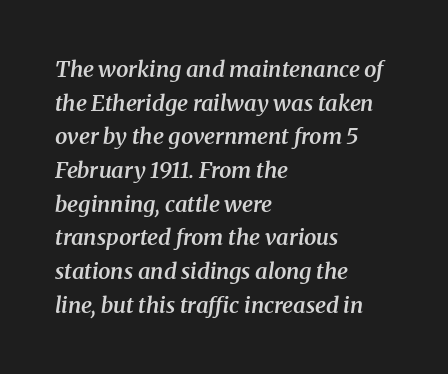
{"italic": "yes", "lean": "right", "slant_degrees": 8, "bold": "semi", "underline": "no", "align": "left", "line_spacing": "normal", "line_spacing_ratio": 1.53, "letter_spacing": "normal", "letter_spacing_em": 0.0, "glyph_px": 22}
